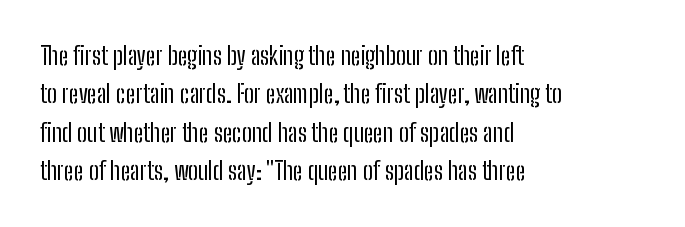
{"italic": "no", "bold": "no", "underline": "no", "align": "left", "line_spacing": "normal", "line_spacing_ratio": 1.54, "letter_spacing": "normal", "letter_spacing_em": 0.0, "glyph_px": 25}
